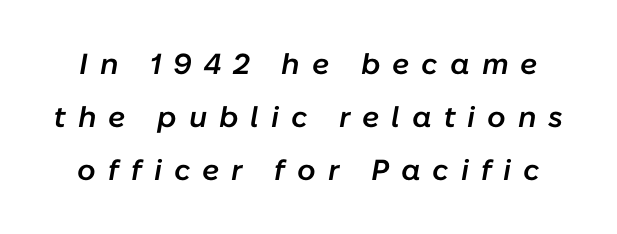
The image shows 29 px semibold type, italic (leaning right); set line spacing 1.83x, unusually wide letter spacing (+0.41 em), not underlined; low stroke contrast and a medium x-height.
